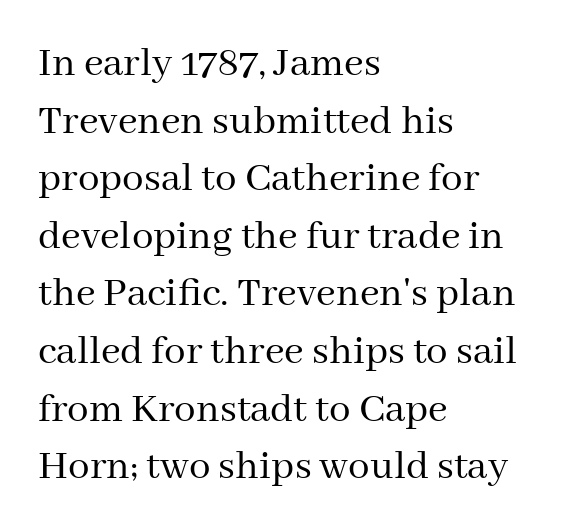
Q: Is the text bold? A: No.
Q: Is the text italic (slanted)? A: No, it is upright.
Q: Is the typeface a serif or a sans-serif typeface? A: Serif.
Q: Is the text underlined? A: No.
Q: How is the paragraph aligned? A: Left-aligned.
Q: Is the spacing between letters normal or unusually wide? A: Normal.
Q: Is the spacing between lines tight, normal or loose? A: Normal.
Q: Width (condensed, normal, or wide)? A: Normal.
Q: Stroke contrast? A: Medium.
Q: x-height? A: Medium.
Q: Monospaced? A: No.
